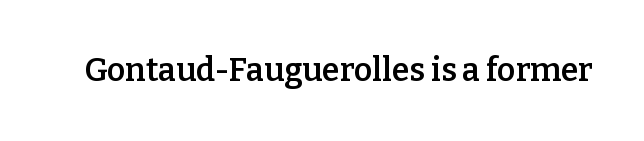
The image shows 32 px semibold serif type, upright; set normal letter spacing, not underlined; low stroke contrast and a medium x-height.
